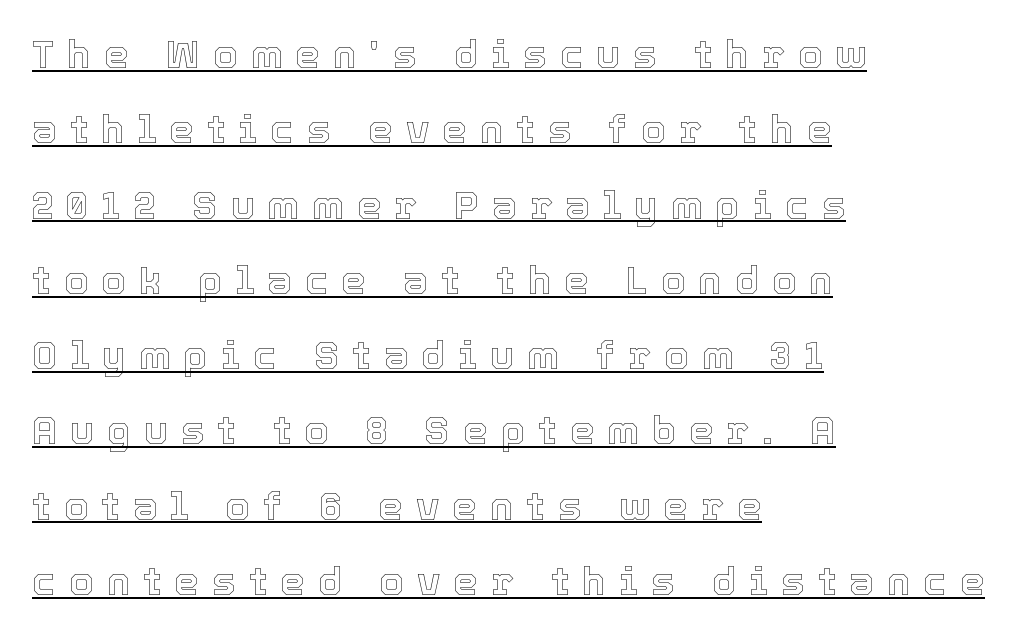
{"italic": "no", "width": "normal", "x_height": "medium", "monospaced": "no", "underline": "yes", "align": "left", "line_spacing": "loose", "line_spacing_ratio": 1.93, "letter_spacing": "wide", "letter_spacing_em": 0.34, "glyph_px": 39}
